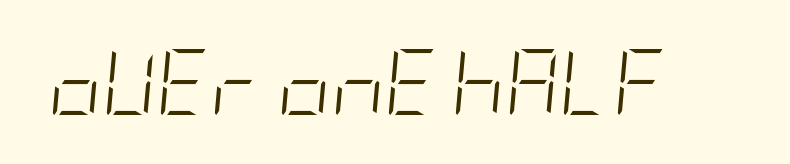
The letterforms sit at book weight or below. Short note: letters normally spaced. Check under the words: just untouched page. Does the lettering tilt? It does — this is italic.
